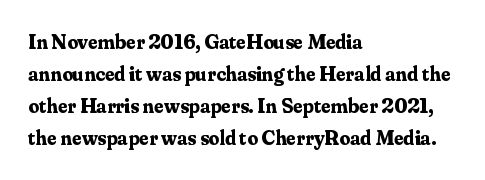
Q: Is the text bold? A: Yes.
Q: Is the text italic (slanted)? A: No, it is upright.
Q: Is the text underlined? A: No.
Q: How is the paragraph aligned? A: Left-aligned.
Q: Is the spacing between letters normal or unusually wide? A: Normal.
Q: Is the spacing between lines tight, normal or loose? A: Normal.
